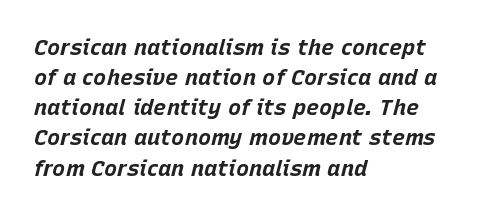
{"italic": "yes", "lean": "right", "slant_degrees": 15, "bold": "yes", "underline": "no", "align": "left", "line_spacing": "normal", "line_spacing_ratio": 1.37, "letter_spacing": "normal", "letter_spacing_em": 0.0, "glyph_px": 22}
